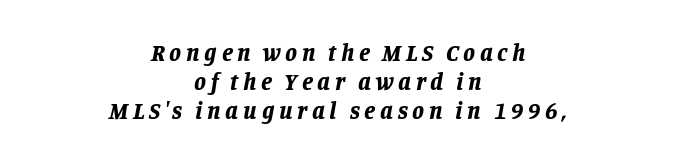
Q: Is the text bold? A: Yes.
Q: Is the text italic (slanted)? A: Yes, it leans right by about 11 degrees.
Q: Is the text underlined? A: No.
Q: How is the paragraph aligned? A: Centered.
